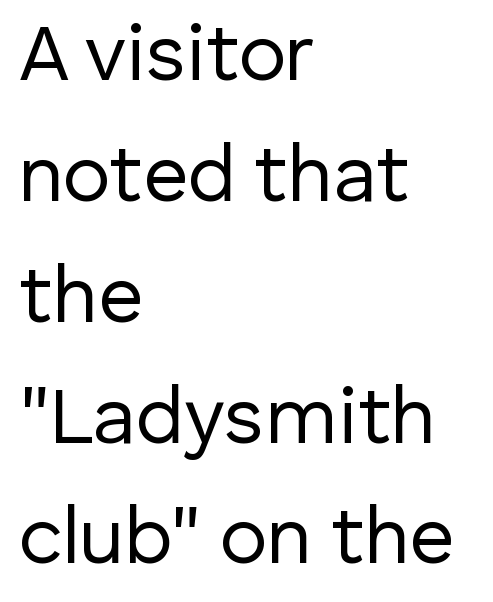
{"serif": "no", "italic": "no", "bold": "no", "weight": "regular", "width": "normal", "stroke_contrast": "low", "x_height": "medium", "monospaced": "no", "underline": "no", "align": "left", "line_spacing": "normal", "line_spacing_ratio": 1.53, "letter_spacing": "normal", "letter_spacing_em": 0.0, "glyph_px": 79}
